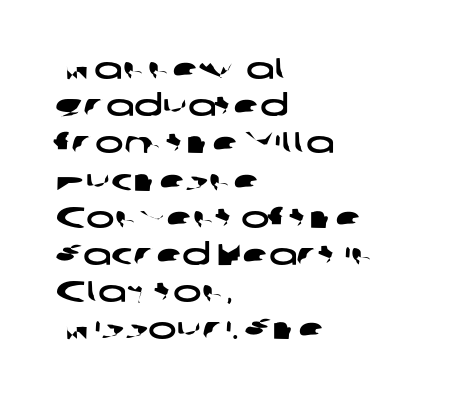
The image shows 30 px wide sans-serif type; set left-aligned, line spacing 1.24x, normal letter spacing, not underlined; low stroke contrast and a medium x-height.
